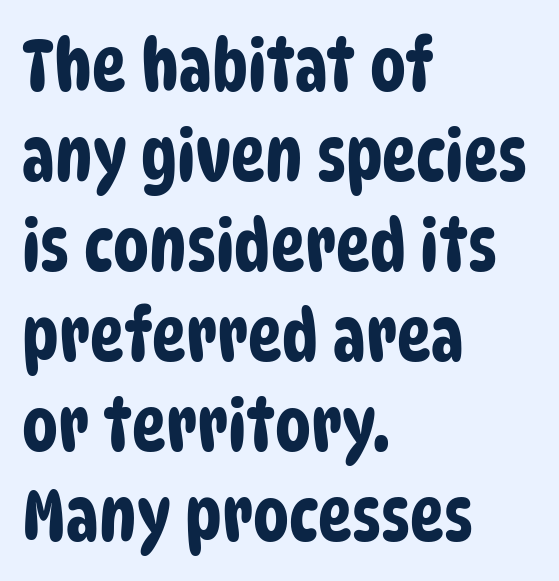
The image shows 72 px condensed sans-serif type; set left-aligned, normal line spacing (1.25x), normal letter spacing, not underlined; low stroke contrast and a large x-height.
